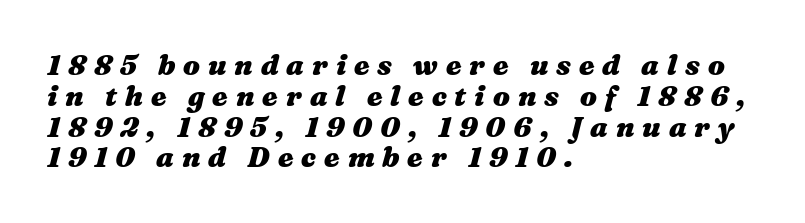
{"italic": "yes", "lean": "right", "slant_degrees": 16, "bold": "yes", "weight": "heavy", "width": "wide", "stroke_contrast": "medium", "x_height": "medium", "monospaced": "no", "underline": "no", "align": "left", "line_spacing": "tight", "line_spacing_ratio": 1.1, "letter_spacing": "wide", "letter_spacing_em": 0.28, "glyph_px": 28}
